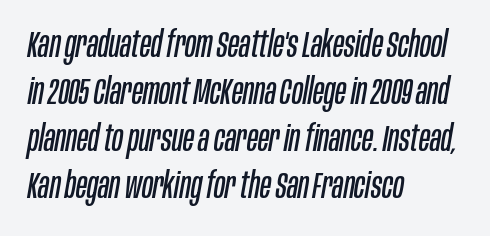
The image shows 36 px regular-weight, condensed type, italic (leaning right); set left-aligned, normal line spacing (1.31x), normal letter spacing, not underlined; low stroke contrast and a large x-height.
